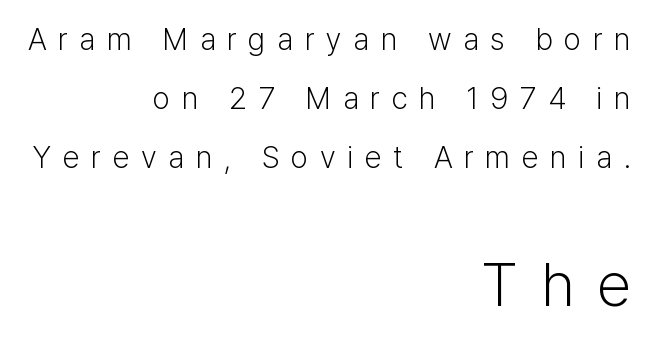
{"serif": "no", "italic": "no", "bold": "no", "weight": "light", "width": "normal", "stroke_contrast": "low", "x_height": "medium", "monospaced": "no", "underline": "no", "align": "right", "line_spacing": "loose", "line_spacing_ratio": 1.91, "letter_spacing": "wide", "letter_spacing_em": 0.37, "larger_block": "second", "size_ratio": 2.0, "glyph_px": 62}
